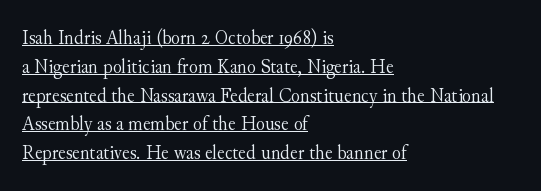
{"italic": "no", "bold": "no", "underline": "yes", "align": "left", "line_spacing": "normal", "line_spacing_ratio": 1.37, "letter_spacing": "normal", "letter_spacing_em": 0.0, "glyph_px": 21}
